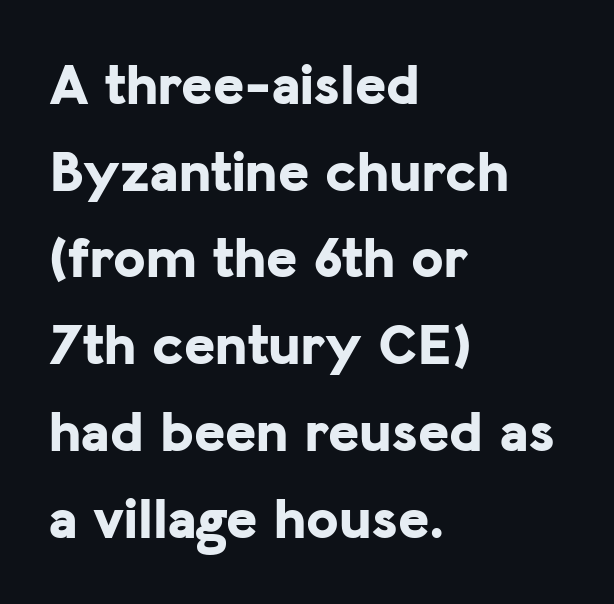
A classic flush-left, rag-right setting is used for this passage. The face used here is proportionally spaced, like ordinary book or web type. Every letter is thick-stroked: bold, no question. Letterform terminals end flat and unadorned throughout the passage. Notice how the stems are strictly vertical — no italics here.
